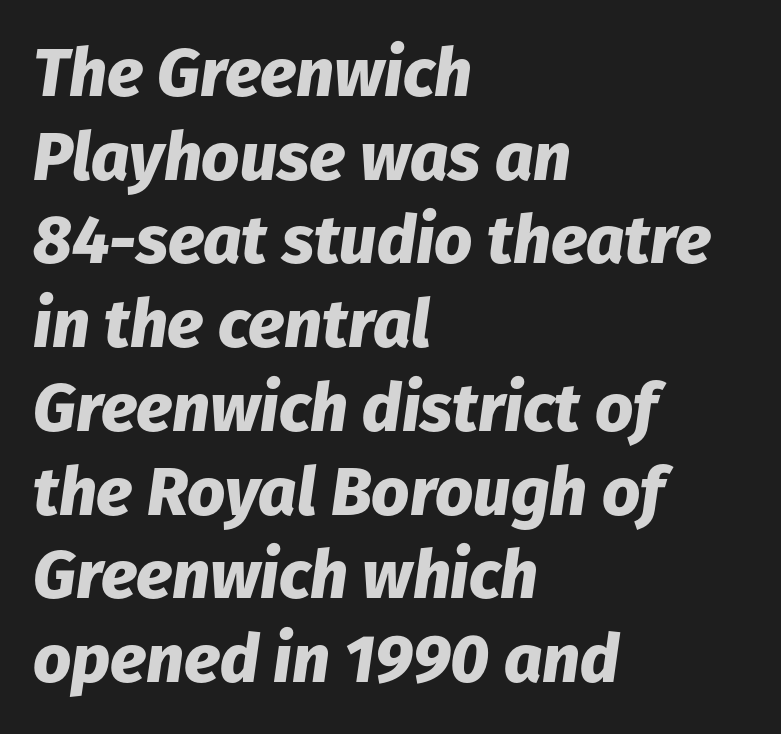
Q: Is the text bold? A: Yes.
Q: Is the text italic (slanted)? A: Yes, it leans right by about 8 degrees.
Q: Is the text underlined? A: No.
Q: How is the paragraph aligned? A: Left-aligned.
Q: Is the spacing between letters normal or unusually wide? A: Normal.
Q: Is the spacing between lines tight, normal or loose? A: Normal.
Q: Width (condensed, normal, or wide)? A: Normal.
Q: Stroke contrast? A: Low.
Q: x-height? A: Medium.
Q: Monospaced? A: No.
